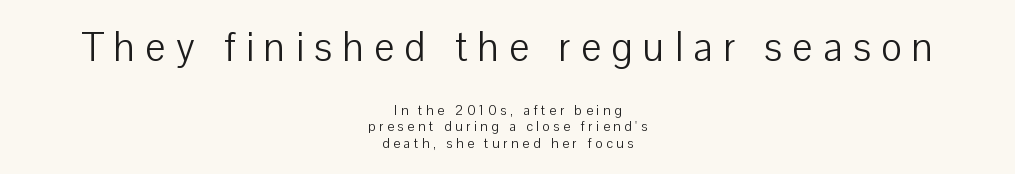
The image shows 40 px light sans-serif type, upright; set centered, line spacing 1.19x, unusually wide letter spacing (+0.26 em), not underlined; the first (top) block is 2.86x larger; low stroke contrast and a medium x-height.
